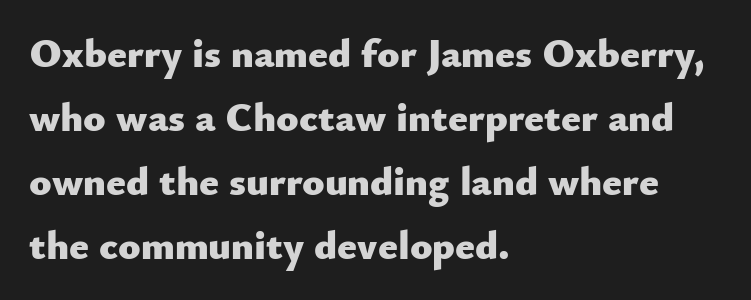
The image shows 41 px heavy sans-serif type, upright; set left-aligned, normal line spacing (1.56x), normal letter spacing, not underlined; low stroke contrast and a small x-height.
